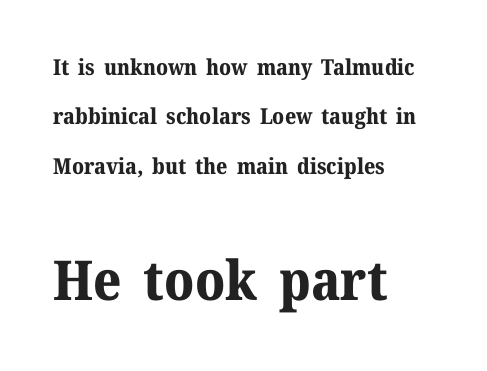
Q: Is the text bold? A: Yes.
Q: Is the text italic (slanted)? A: No, it is upright.
Q: Is the typeface a serif or a sans-serif typeface? A: Serif.
Q: Is the text underlined? A: No.
Q: How is the paragraph aligned? A: Left-aligned.
Q: Is the spacing between letters normal or unusually wide? A: Normal.
Q: Is the spacing between lines tight, normal or loose? A: Loose.
Q: Which block of text is set in a larger size, the first (top) or the second (bottom)? A: The second (bottom) one.
Q: Width (condensed, normal, or wide)? A: Normal.
Q: Stroke contrast? A: Medium.
Q: x-height? A: Medium.
Q: Monospaced? A: No.
